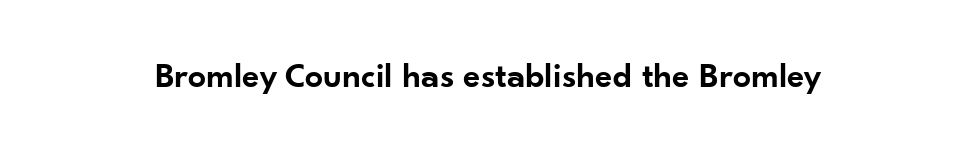
Q: Is the text bold? A: Semi-bold.
Q: Is the text italic (slanted)? A: No, it is upright.
Q: Is the typeface a serif or a sans-serif typeface? A: Sans-serif.
Q: Is the text underlined? A: No.
Q: Is the spacing between letters normal or unusually wide? A: Normal.
Q: Width (condensed, normal, or wide)? A: Normal.
Q: Stroke contrast? A: Low.
Q: x-height? A: Small.
Q: Monospaced? A: No.
